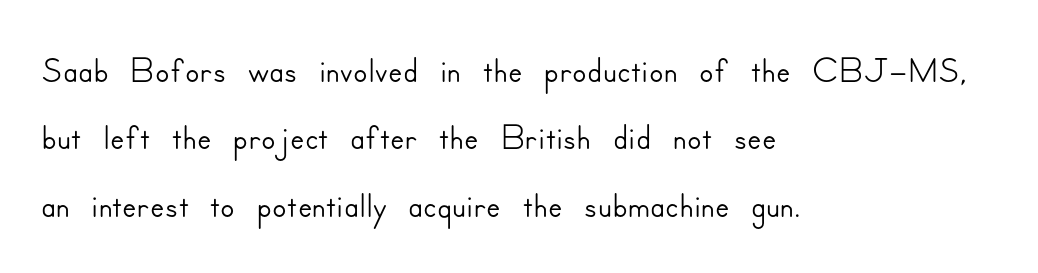
The gap between lines stays unmarked. A student would call this left alignment; a typographer would say flush left, rag right. Rendered with straight, roman letterforms. Letter spacing: default. You could not count columns in this text — the font is proportionally spaced. The passage shown is typeset with a sans-serif family.
